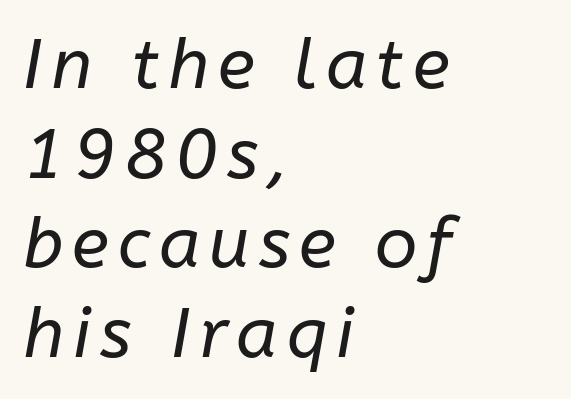
The image shows 70 px regular-weight type, italic (leaning right); set left-aligned, normal line spacing (1.28x), not underlined; low stroke contrast and a medium x-height.
